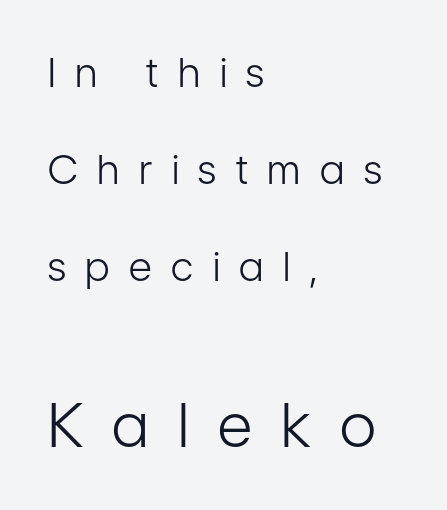
Q: Is the text bold? A: No.
Q: Is the text italic (slanted)? A: No, it is upright.
Q: Is the typeface a serif or a sans-serif typeface? A: Sans-serif.
Q: Is the text underlined? A: No.
Q: How is the paragraph aligned? A: Left-aligned.
Q: Is the spacing between letters normal or unusually wide? A: Unusually wide.
Q: Is the spacing between lines tight, normal or loose? A: Loose.
Q: Which block of text is set in a larger size, the first (top) or the second (bottom)? A: The second (bottom) one.
Q: Width (condensed, normal, or wide)? A: Condensed.
Q: Stroke contrast? A: Low.
Q: x-height? A: Medium.
Q: Monospaced? A: No.
